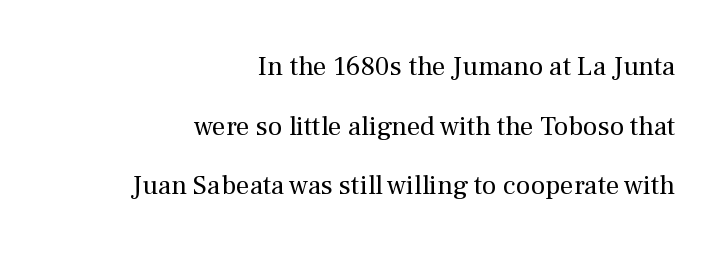
Q: Is the text bold? A: No.
Q: Is the text italic (slanted)? A: No, it is upright.
Q: Is the text underlined? A: No.
Q: How is the paragraph aligned? A: Right-aligned.
Q: Is the spacing between letters normal or unusually wide? A: Normal.
Q: Is the spacing between lines tight, normal or loose? A: Loose.
